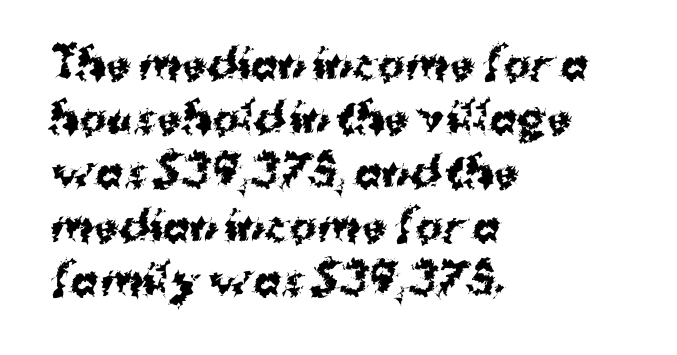
Q: Is the text bold? A: Yes.
Q: Is the text italic (slanted)? A: Yes.
Q: Is the typeface a serif or a sans-serif typeface? A: Sans-serif.
Q: Is the text underlined? A: No.
Q: How is the paragraph aligned? A: Left-aligned.
Q: Is the spacing between letters normal or unusually wide? A: Normal.
Q: Is the spacing between lines tight, normal or loose? A: Normal.
Q: Width (condensed, normal, or wide)? A: Normal.
Q: Stroke contrast? A: Medium.
Q: x-height? A: Medium.
Q: Monospaced? A: No.
